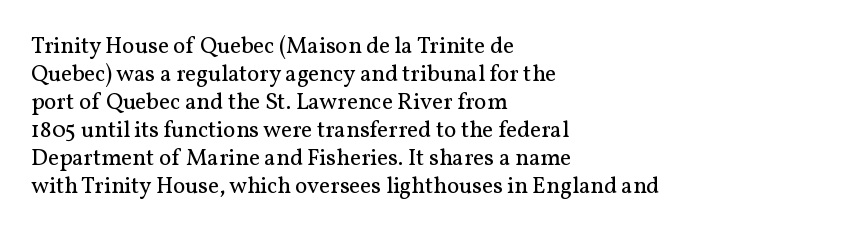
Every stem runs plumb, perpendicular to the baseline. Layout note: lines flush left. Decoration check: the copy has no underline. Short note: letters normally spaced.
